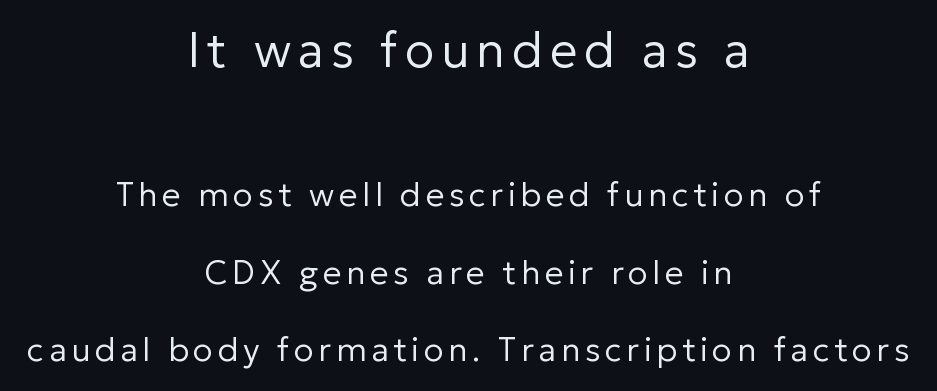
Q: Is the text bold? A: No.
Q: Is the text italic (slanted)? A: No, it is upright.
Q: Is the typeface a serif or a sans-serif typeface? A: Sans-serif.
Q: Is the text underlined? A: No.
Q: How is the paragraph aligned? A: Centered.
Q: Is the spacing between lines tight, normal or loose? A: Loose.
Q: Which block of text is set in a larger size, the first (top) or the second (bottom)? A: The first (top) one.
Q: Width (condensed, normal, or wide)? A: Normal.
Q: Stroke contrast? A: Low.
Q: x-height? A: Medium.
Q: Monospaced? A: No.
